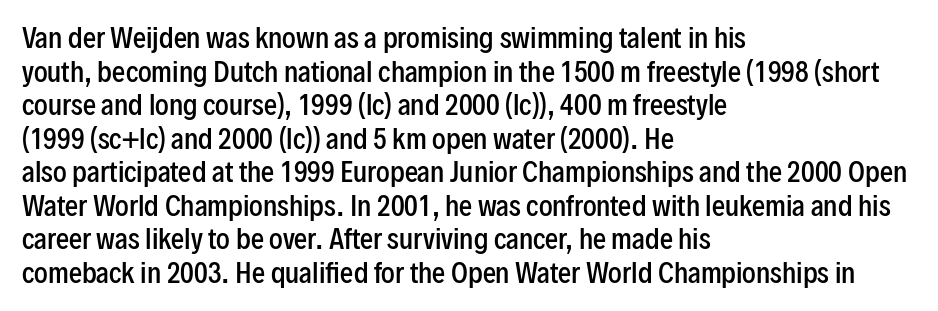
Q: Is the text bold? A: Semi-bold.
Q: Is the text italic (slanted)? A: No, it is upright.
Q: Is the text underlined? A: No.
Q: How is the paragraph aligned? A: Left-aligned.
Q: Is the spacing between letters normal or unusually wide? A: Normal.
Q: Is the spacing between lines tight, normal or loose? A: Normal.
